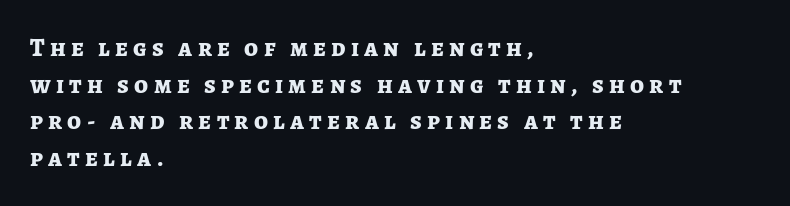
{"italic": "no", "bold": "yes", "underline": "no", "align": "left", "line_spacing": "normal", "line_spacing_ratio": 1.47, "letter_spacing": "wide", "letter_spacing_em": 0.21, "glyph_px": 25}
